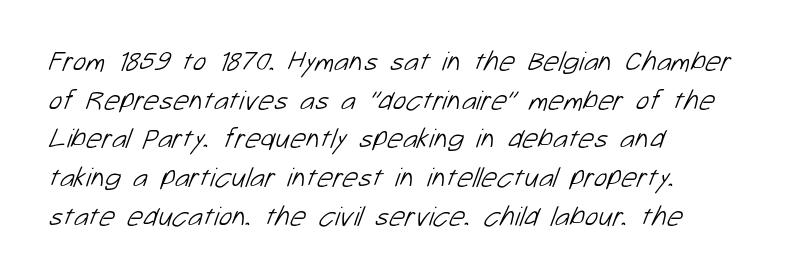
The leading is moderate, giving the passage an even texture. Typeset ragged right — the left edge is the straight one. A bare baseline throughout the passage. These glyphs show unthickened strokes, regular width or finer.
